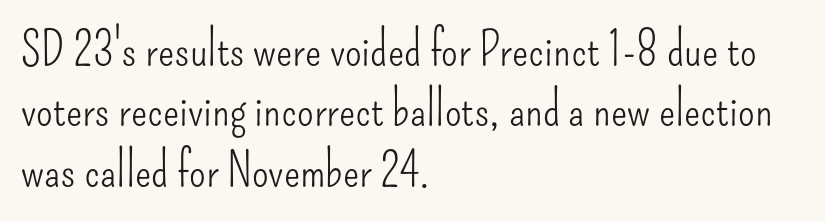
The image shows 48 px light, condensed sans-serif type, upright; set left-aligned, normal line spacing (1.26x), normal letter spacing, not underlined; low stroke contrast and a small x-height.
